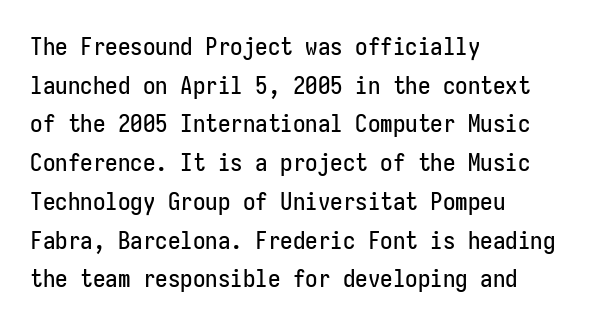
The image shows 25 px text type, upright; set left-aligned, normal line spacing (1.55x), normal letter spacing, not underlined.
